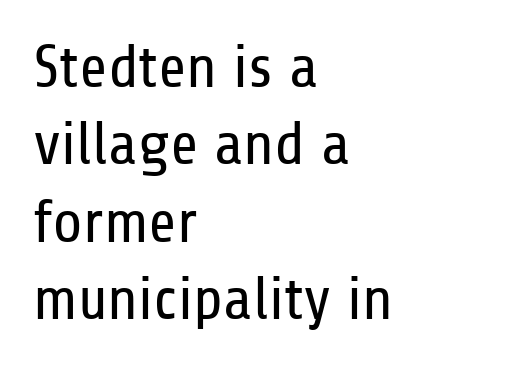
{"serif": "no", "italic": "no", "bold": "no", "weight": "regular", "width": "condensed", "stroke_contrast": "low", "x_height": "medium", "monospaced": "no", "underline": "no", "align": "left", "line_spacing": "normal", "line_spacing_ratio": 1.27, "letter_spacing": "normal", "letter_spacing_em": 0.0, "glyph_px": 61}
